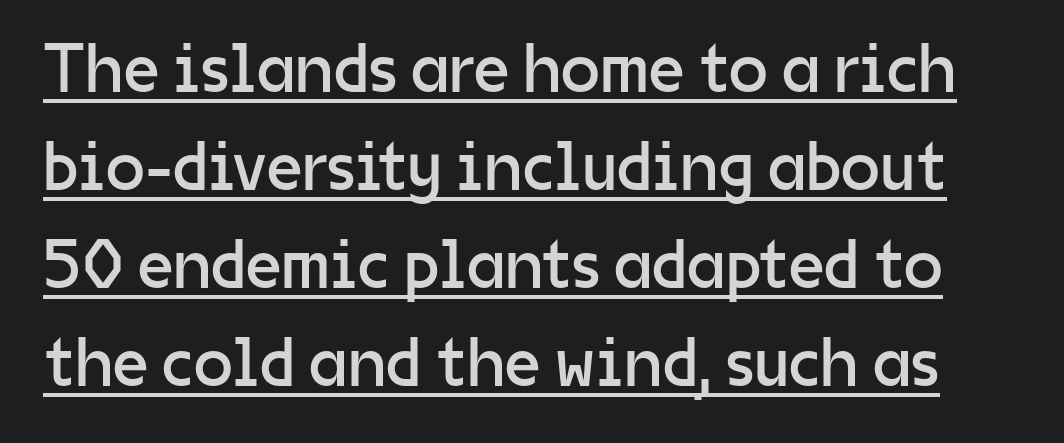
The image shows 70 px regular-weight sans-serif type, upright; set normal line spacing (1.4x), normal letter spacing, underlined; low stroke contrast and a medium x-height.
